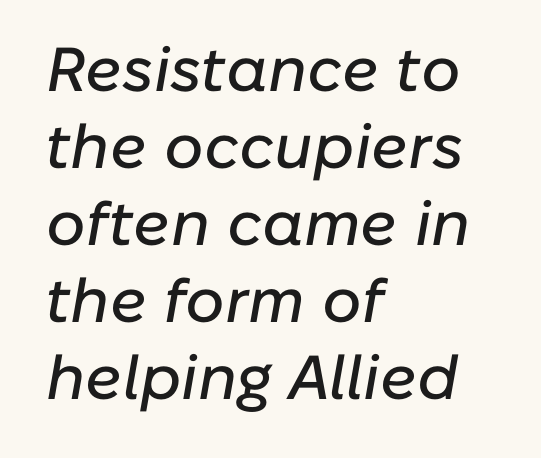
Q: Is the text italic (slanted)? A: Yes, it leans right by about 10 degrees.
Q: Is the text underlined? A: No.
Q: How is the paragraph aligned? A: Left-aligned.
Q: Is the spacing between letters normal or unusually wide? A: Normal.
Q: Width (condensed, normal, or wide)? A: Normal.
Q: Stroke contrast? A: Low.
Q: x-height? A: Medium.
Q: Monospaced? A: No.
